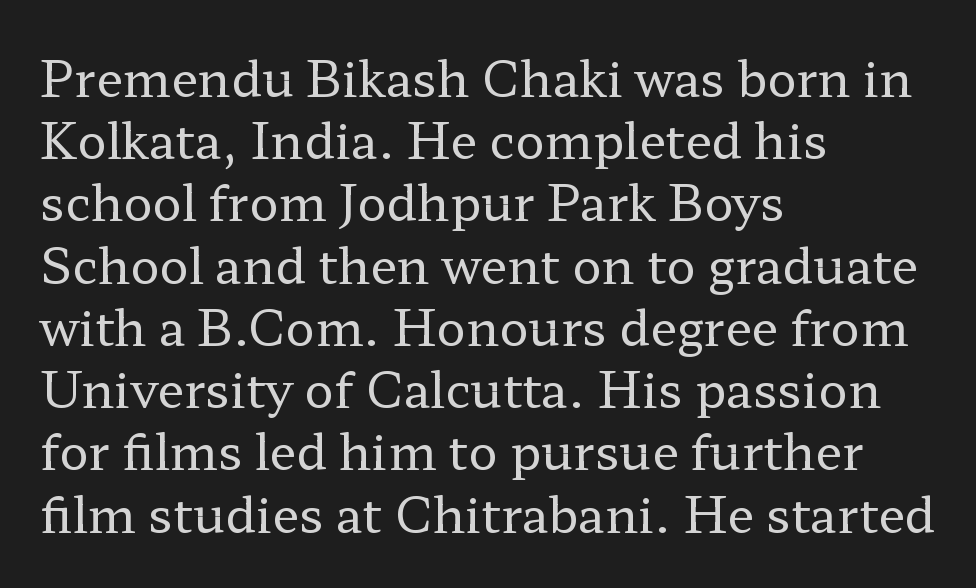
The image shows 49 px regular-weight, wide serif type, upright; set left-aligned, normal line spacing (1.27x), normal letter spacing, not underlined; low stroke contrast and a medium x-height.
